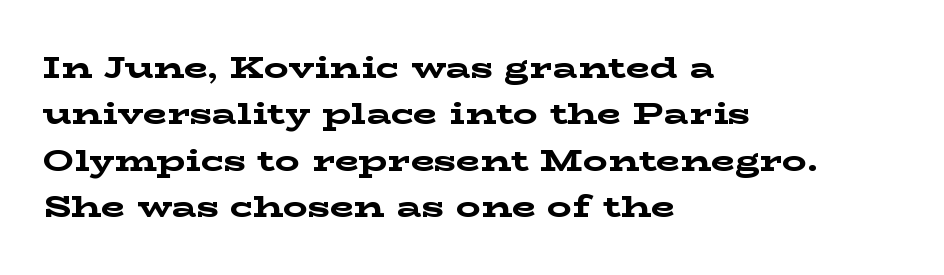
The image shows 31 px bold, wide serif type, upright; set left-aligned, normal line spacing (1.5x), normal letter spacing, not underlined; low stroke contrast and a medium x-height.
